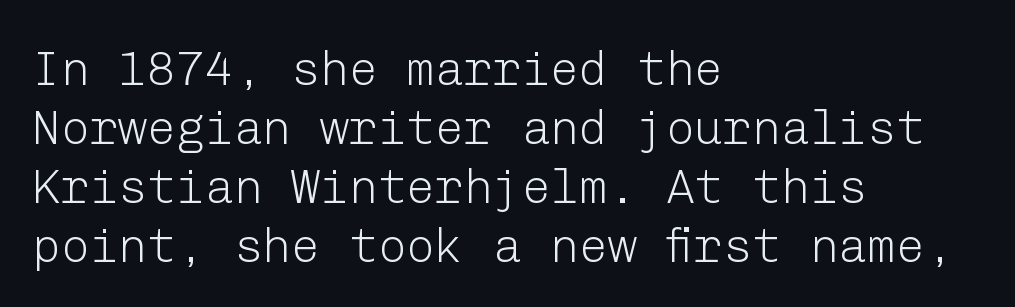
The image shows 48 px light sans-serif type, upright; set left-aligned, line spacing 1.23x, normal letter spacing, not underlined; low stroke contrast and a medium x-height.
